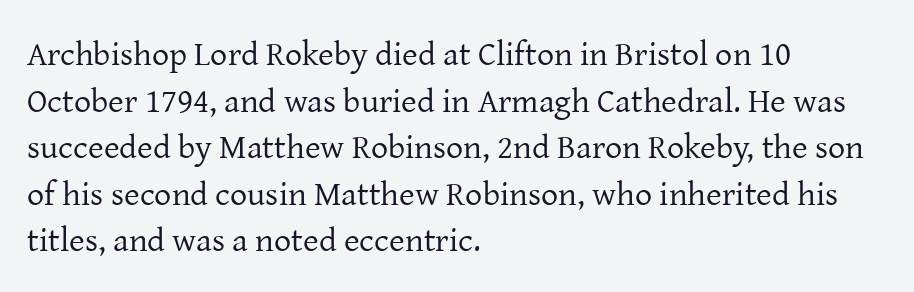
{"serif": "yes", "italic": "no", "bold": "no", "weight": "regular", "width": "normal", "stroke_contrast": "low", "x_height": "medium", "monospaced": "no", "underline": "no", "align": "left", "line_spacing": "normal", "line_spacing_ratio": 1.37, "letter_spacing": "normal", "letter_spacing_em": 0.0, "glyph_px": 34}
